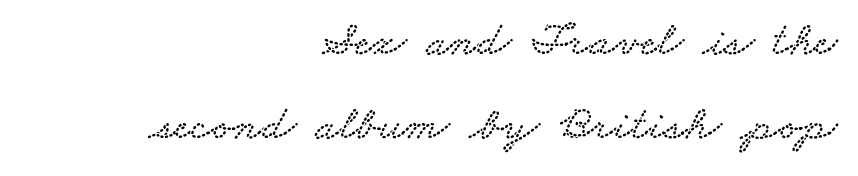
{"serif": "yes", "width": "wide", "stroke_contrast": "low", "x_height": "small", "monospaced": "no", "underline": "no", "align": "right", "line_spacing_ratio": 1.76, "letter_spacing": "normal", "letter_spacing_em": 0.0, "glyph_px": 48}
